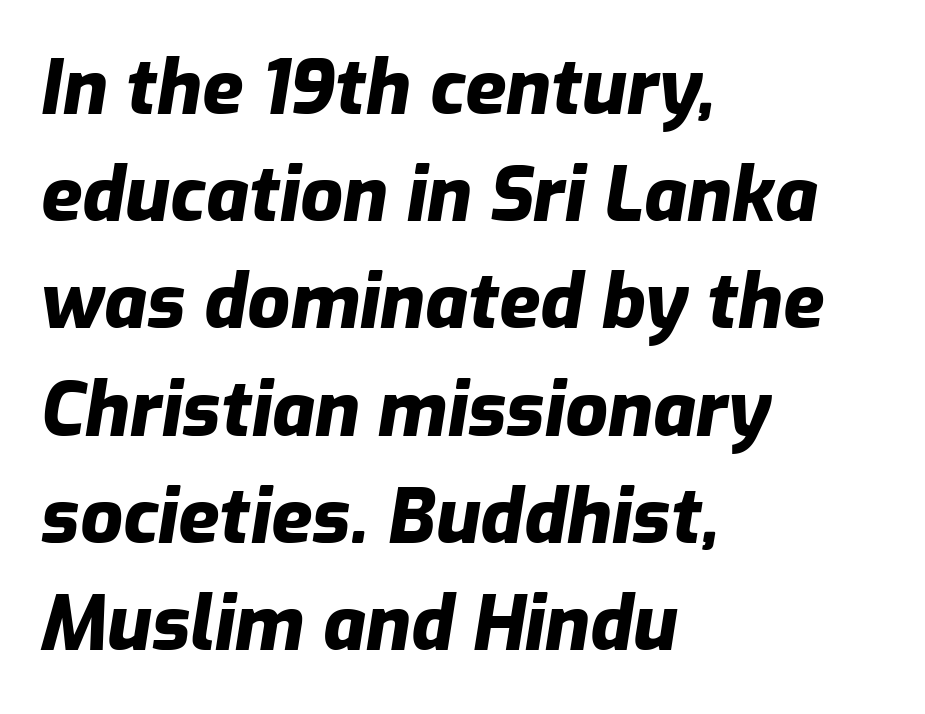
Thick stems and heavy bowls — unmistakably bold. Evenly set lines give the paragraph a standard silhouette. Default kerning and tracking; the words read as compact shapes. Horizontal alignment here is leftward, the default for most running prose.
